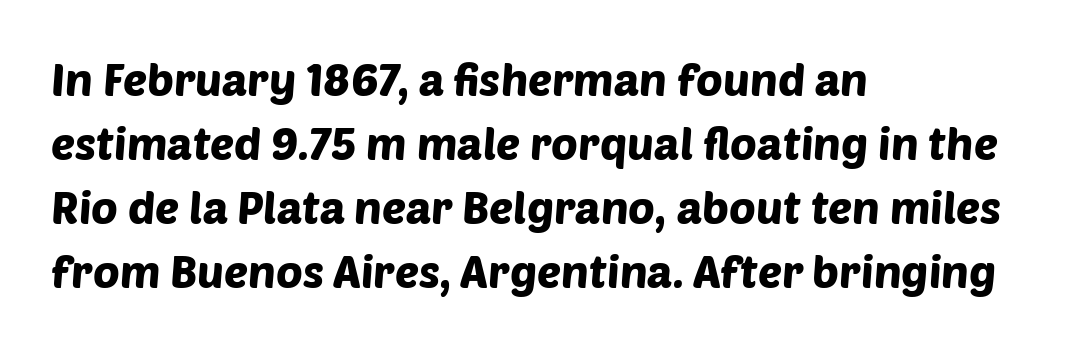
{"serif": "no", "width": "normal", "stroke_contrast": "low", "x_height": "large", "monospaced": "no", "underline": "no", "align": "left", "line_spacing": "normal", "line_spacing_ratio": 1.42, "letter_spacing": "normal", "letter_spacing_em": 0.0, "glyph_px": 45}
